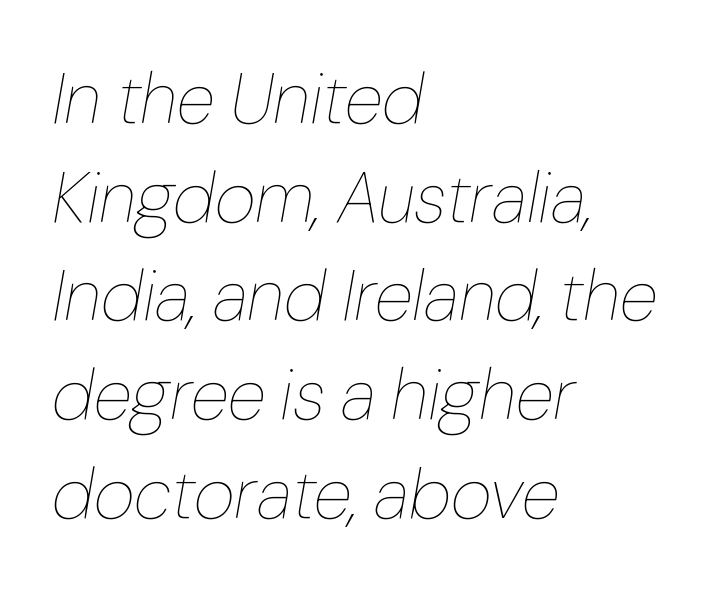
The image shows 71 px thin type, italic (leaning right); set left-aligned, normal line spacing (1.39x), normal letter spacing, not underlined; low stroke contrast and a medium x-height.
